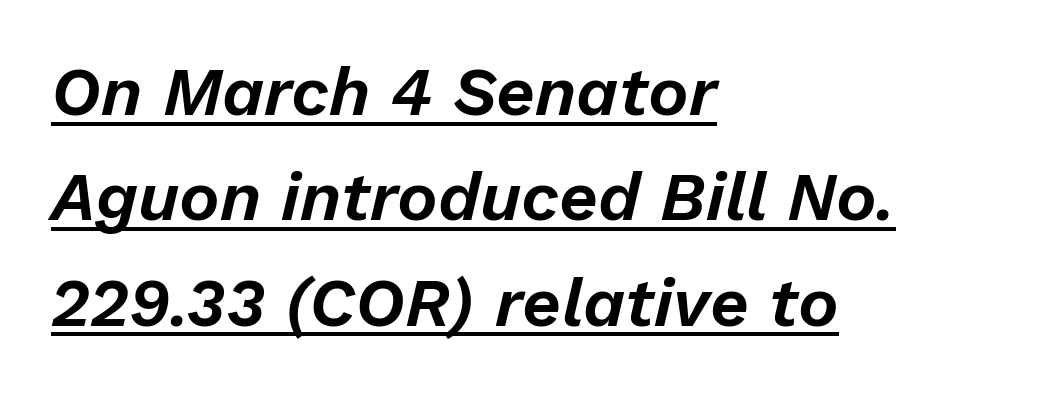
{"italic": "yes", "lean": "right", "slant_degrees": 13, "width": "normal", "stroke_contrast": "low", "x_height": "medium", "monospaced": "no", "underline": "yes", "align": "left", "line_spacing": "normal", "line_spacing_ratio": 1.55, "letter_spacing": "normal", "letter_spacing_em": 0.0, "glyph_px": 68}
